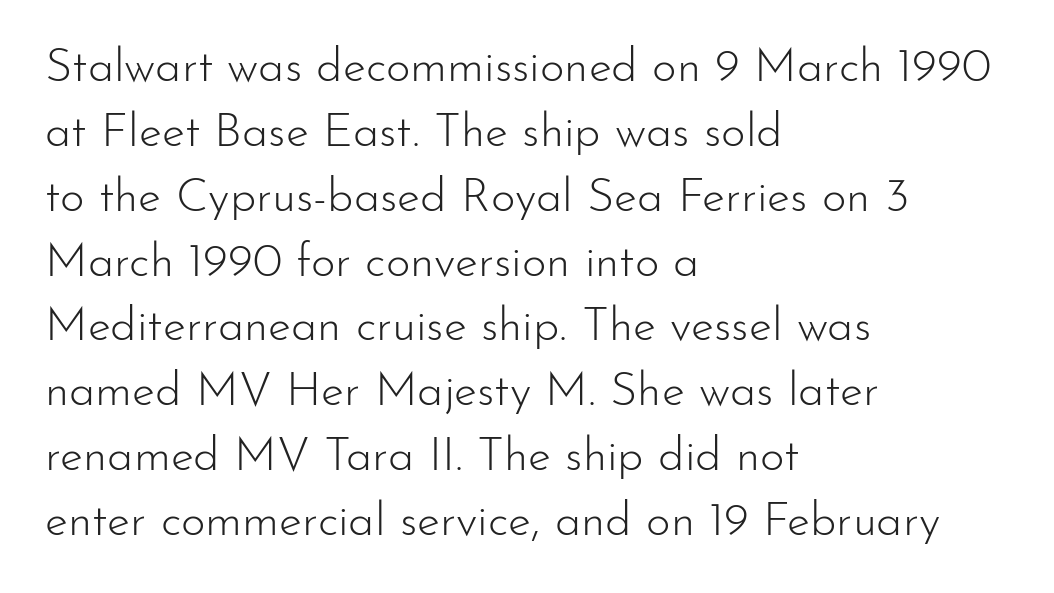
The image shows 47 px light sans-serif type, upright; set left-aligned, normal line spacing (1.38x), normal letter spacing, not underlined; low stroke contrast and a small x-height.
